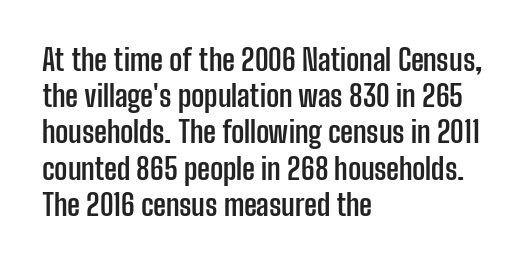
The image shows 29 px semibold, condensed sans-serif type, upright; set left-aligned, normal line spacing (1.25x), normal letter spacing, not underlined; low stroke contrast and a medium x-height.
